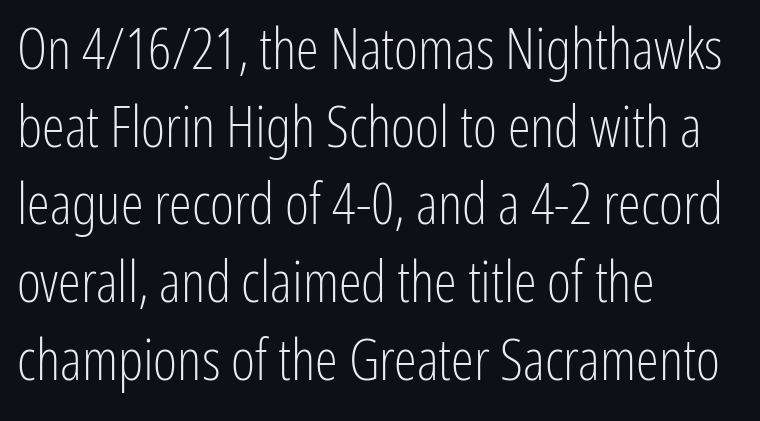
{"serif": "no", "italic": "no", "bold": "no", "weight": "light", "width": "condensed", "stroke_contrast": "low", "x_height": "medium", "monospaced": "no", "underline": "no", "align": "left", "line_spacing": "normal", "line_spacing_ratio": 1.34, "letter_spacing": "normal", "letter_spacing_em": 0.0, "glyph_px": 58}
